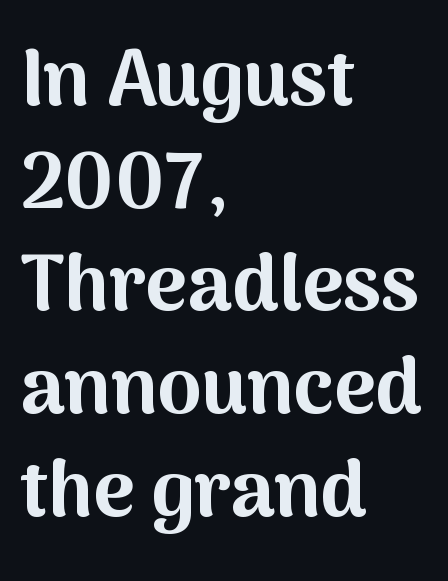
Spacing verdict: proportional, widths tailored to each character. Lines of text with bare space underneath. A typesetter would call this zero additional tracking. Horizontal bands of white between lines are of average thickness. Do the letters lean? They stand straight. The paragraph has a hard left edge and a soft right edge.
